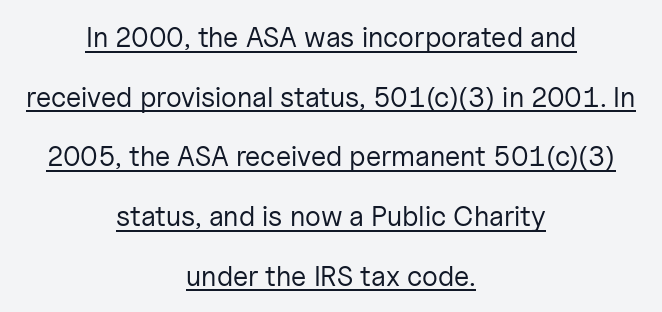
This sample has the flowing, uneven cadence of proportional lettering. Observe the absence of serifs on each vertical stroke in this sample. If you folded the block vertically in half, each line would mirror itself in length. Rendered with straight, roman letterforms. Has an underline been added? It has.
